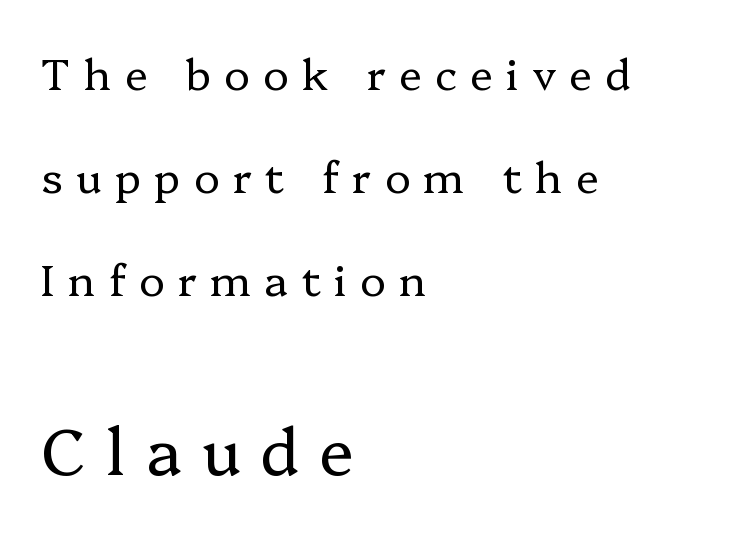
{"serif": "yes", "italic": "no", "bold": "no", "weight": "regular", "width": "normal", "stroke_contrast": "low", "x_height": "medium", "monospaced": "no", "underline": "no", "align": "left", "line_spacing": "loose", "line_spacing_ratio": 2.39, "letter_spacing": "wide", "letter_spacing_em": 0.31, "larger_block": "second", "size_ratio": 1.51, "glyph_px": 65}
